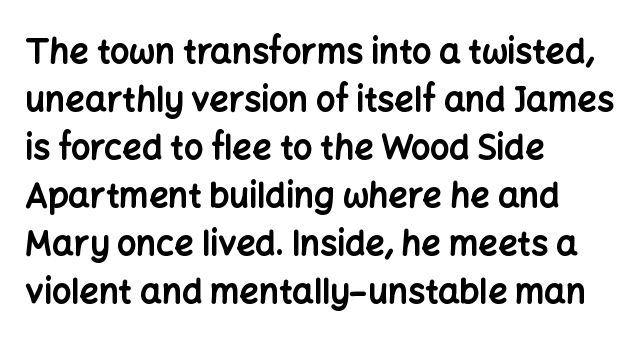
The image shows 34 px bold sans-serif type, upright; set left-aligned, normal line spacing (1.41x), normal letter spacing, not underlined; low stroke contrast and a medium x-height.
